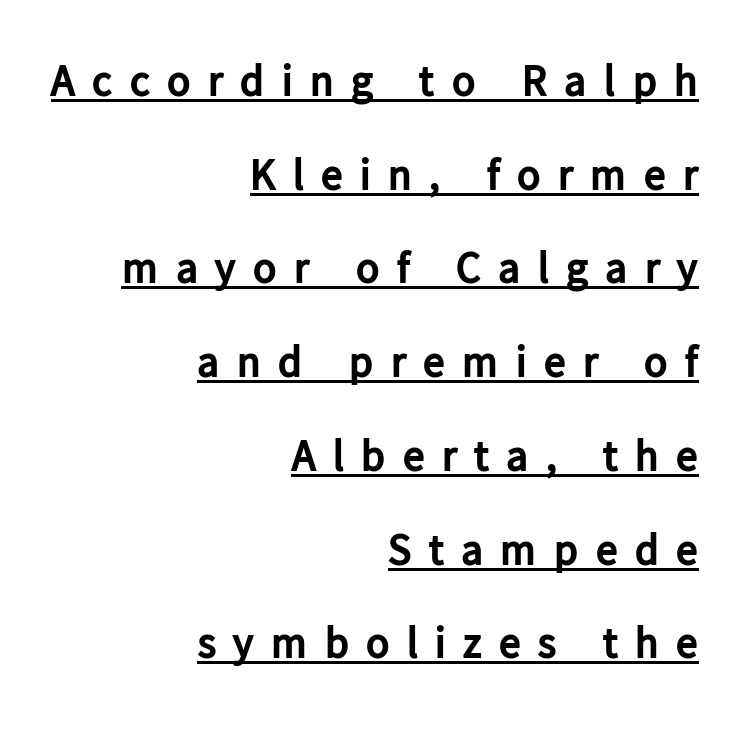
The image shows 44 px bold sans-serif type, upright; set right-aligned, loose line spacing (2.13x), unusually wide letter spacing (+0.39 em), underlined; low stroke contrast and a medium x-height.
